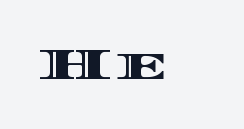
Q: Is the text italic (slanted)? A: No, it is upright.
Q: Is the text underlined? A: No.
Q: Is the spacing between letters normal or unusually wide? A: Normal.
Q: Width (condensed, normal, or wide)? A: Wide.
Q: x-height? A: Large.
Q: Monospaced? A: No.
